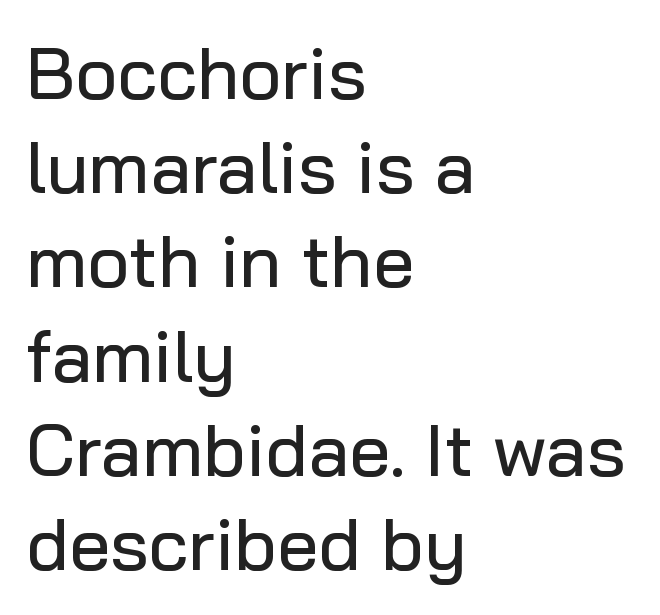
The image shows 73 px sans-serif type, upright; set left-aligned, normal line spacing (1.29x), normal letter spacing, not underlined; low stroke contrast and a medium x-height.
